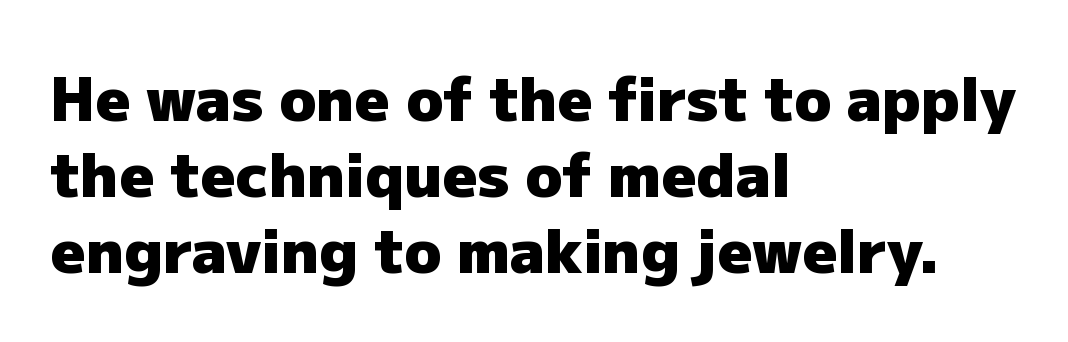
The image shows 61 px heavy sans-serif type, upright; set left-aligned, normal line spacing (1.25x), normal letter spacing, not underlined; low stroke contrast and a medium x-height.
